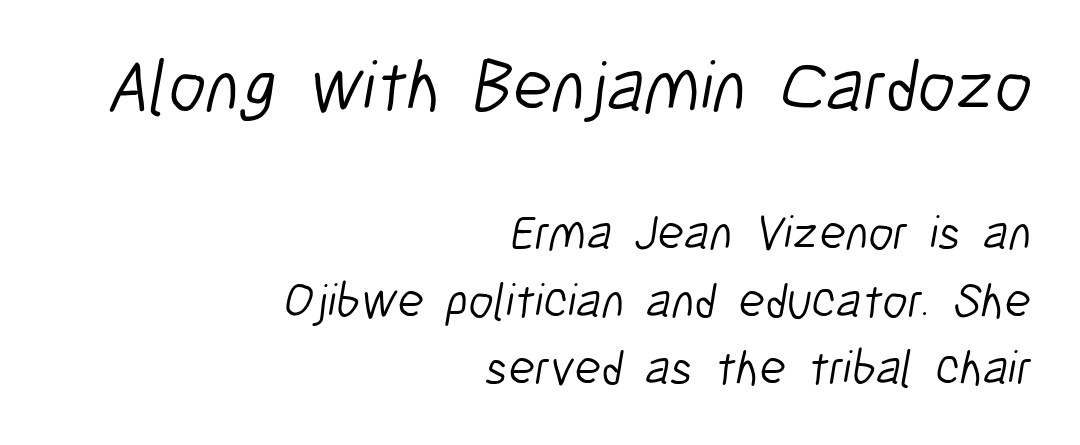
Q: Is the text bold? A: No.
Q: Is the typeface a serif or a sans-serif typeface? A: Sans-serif.
Q: Is the text underlined? A: No.
Q: How is the paragraph aligned? A: Right-aligned.
Q: Is the spacing between letters normal or unusually wide? A: Normal.
Q: Is the spacing between lines tight, normal or loose? A: Normal.
Q: Which block of text is set in a larger size, the first (top) or the second (bottom)? A: The first (top) one.
Q: Width (condensed, normal, or wide)? A: Condensed.
Q: Stroke contrast? A: Low.
Q: x-height? A: Medium.
Q: Monospaced? A: No.
